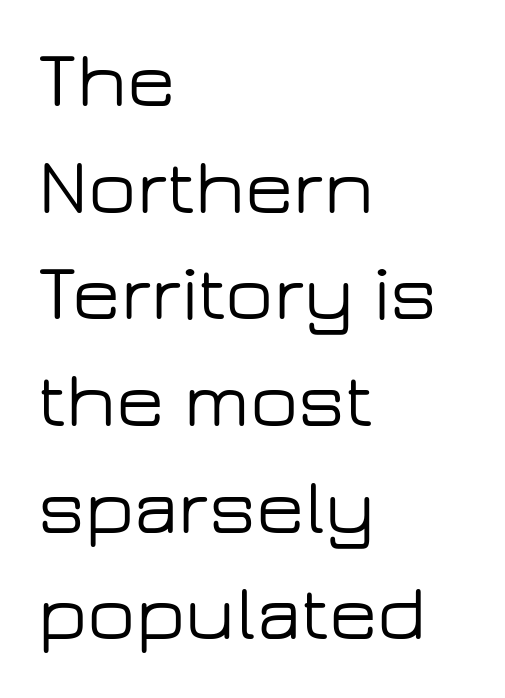
Each row of text sits above clean, open space. This sample uses a sans-serif face. Is there any slant? The stems are plumb. These lines stack with their left ends in a neat column. Regarding leading, the lines here are spaced in the standard way. The face used here is rendered with its standard letterfit.
